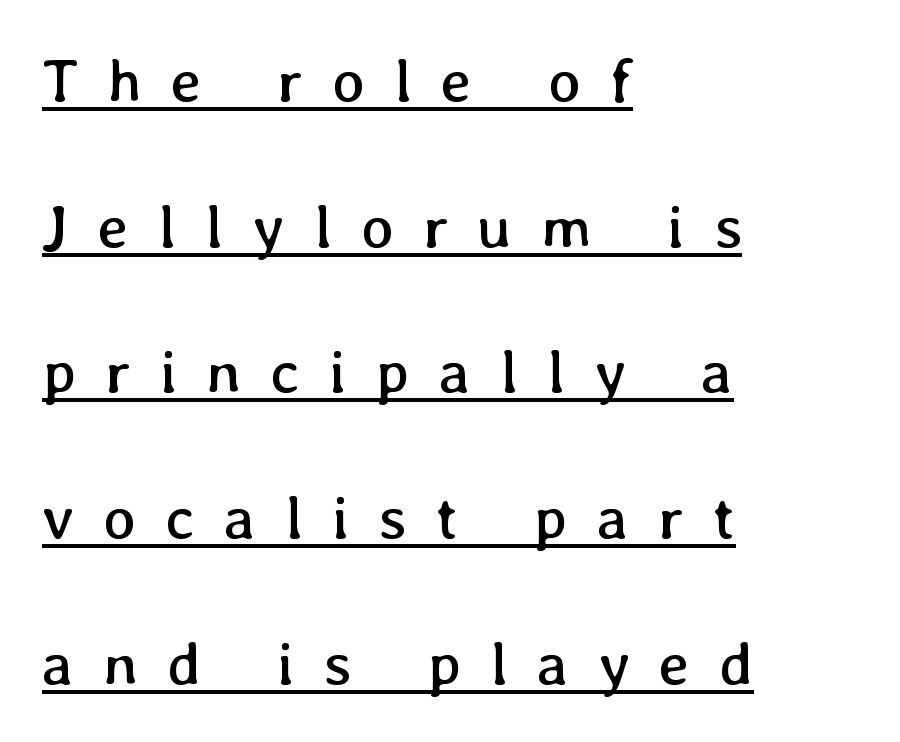
Leading is clearly above the norm, producing a sparse column. Caption: face not bold, strokes unweighted. Is there an underline? Yes — a line sits under the letters. The tracking jumps out immediately: characters are airy and widely separated.
